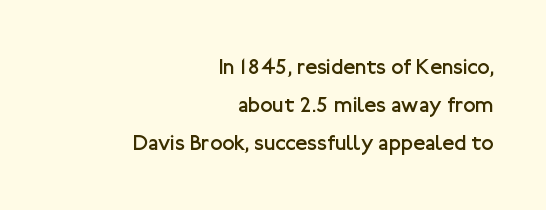
{"italic": "no", "bold": "no", "underline": "no", "align": "right", "line_spacing_ratio": 1.72, "letter_spacing": "normal", "letter_spacing_em": 0.0, "glyph_px": 22}
